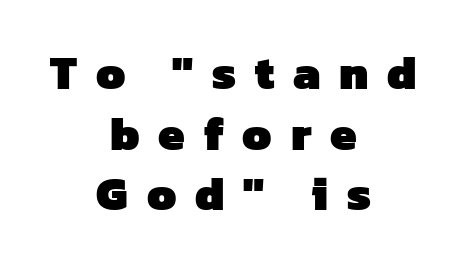
The strokes are fattened all the way to bold. Baseline-to-baseline distance is the conventional proportion of letter height. Does extra space separate the letters? Yes, quite a lot of it. This sample uses a sans-serif face.
